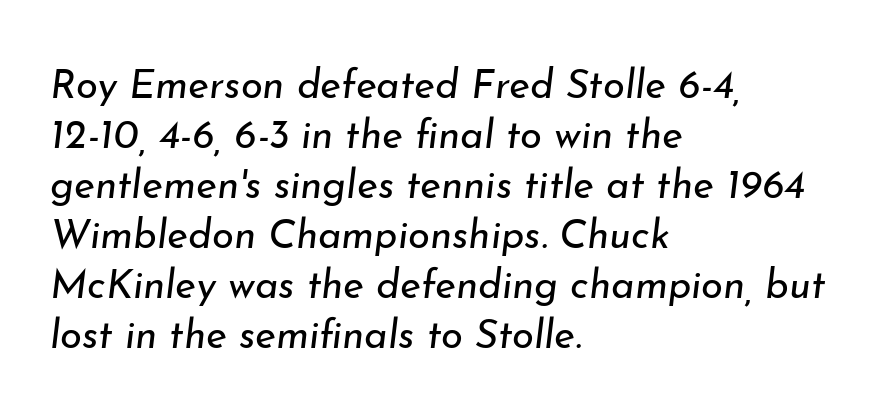
This block has exactly the height ordinary leading produces. Is the type heavy? It reads as light-to-regular instead. Each row of text sits above clean, open space. Proportional: the letters do not fall into vertical columns. Honestly, the letter spacing is just normal — you wouldn't notice it.
